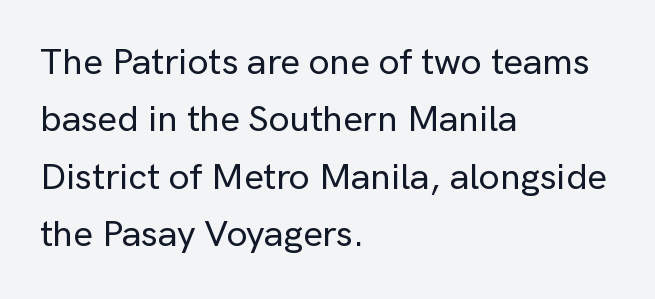
{"serif": "no", "italic": "no", "width": "normal", "stroke_contrast": "low", "x_height": "medium", "monospaced": "no", "underline": "no", "align": "left", "line_spacing": "normal", "line_spacing_ratio": 1.55, "letter_spacing": "normal", "letter_spacing_em": 0.0, "glyph_px": 37}
